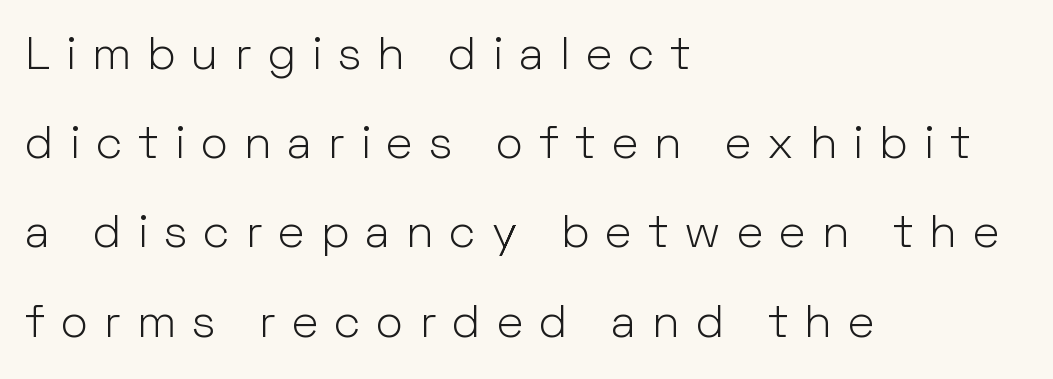
The image shows 46 px light sans-serif type, upright; set left-aligned, loose line spacing (1.94x), unusually wide letter spacing (+0.35 em), not underlined; low stroke contrast and a medium x-height.
